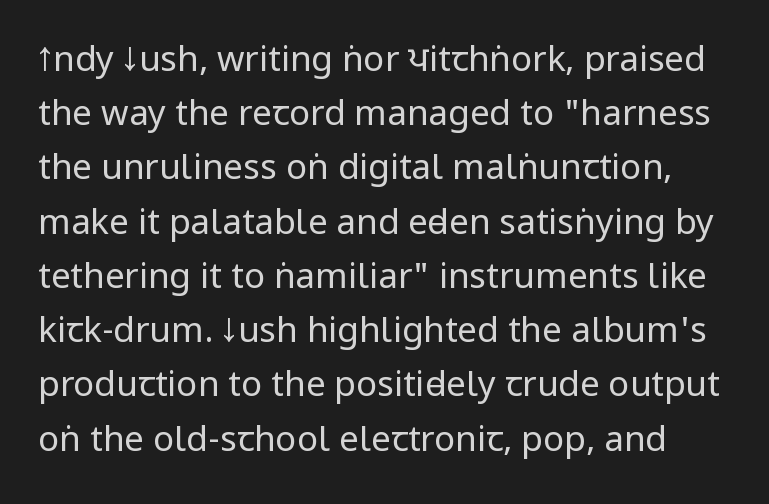
Here the designer chose a conventional face with non-uniform glyph widths. The foot of each line stays bare and open. A light-to-regular cut is what we see here. The letters stand straight up with perfectly vertical stems. How would I describe the line gaps? Plain and ordinary. Students, note that the glyphs here touch the page at normal intervals.
